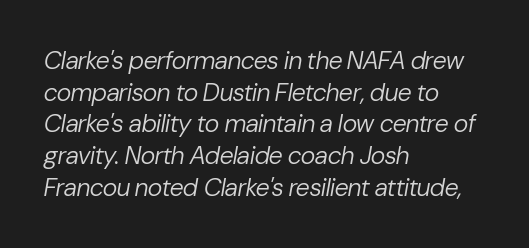
{"italic": "yes", "lean": "right", "slant_degrees": 10, "bold": "no", "underline": "no", "align": "left", "line_spacing": "normal", "line_spacing_ratio": 1.27, "letter_spacing": "normal", "letter_spacing_em": 0.0, "glyph_px": 25}
